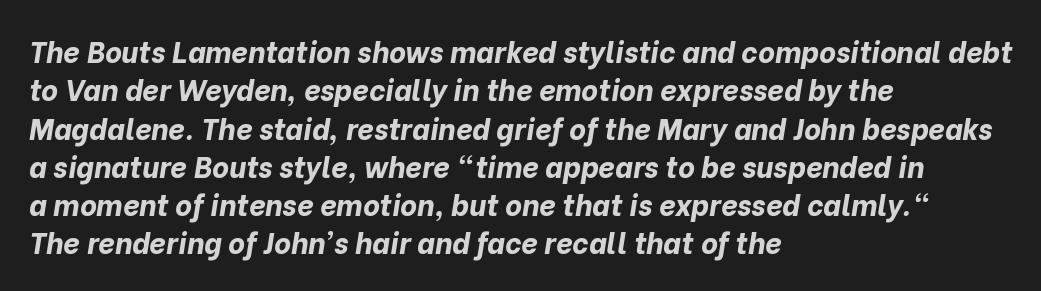
The paragraph shown leans on its left margin. The passage shown stacks its lines at a standard gap. Weight: bold. Words float on clear page, feet unadorned. Every character sits at an angle, as italics do. Character widths vary here, with narrow letters taking less room than wide ones.
